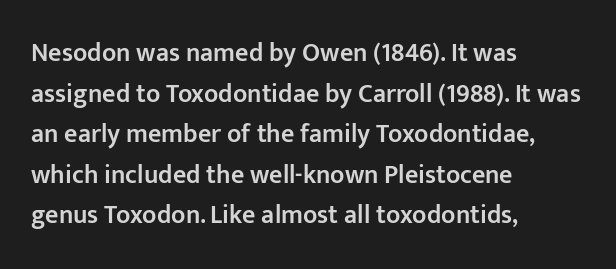
The image shows 26 px text type, upright; set left-aligned, normal line spacing (1.56x), normal letter spacing, not underlined.
